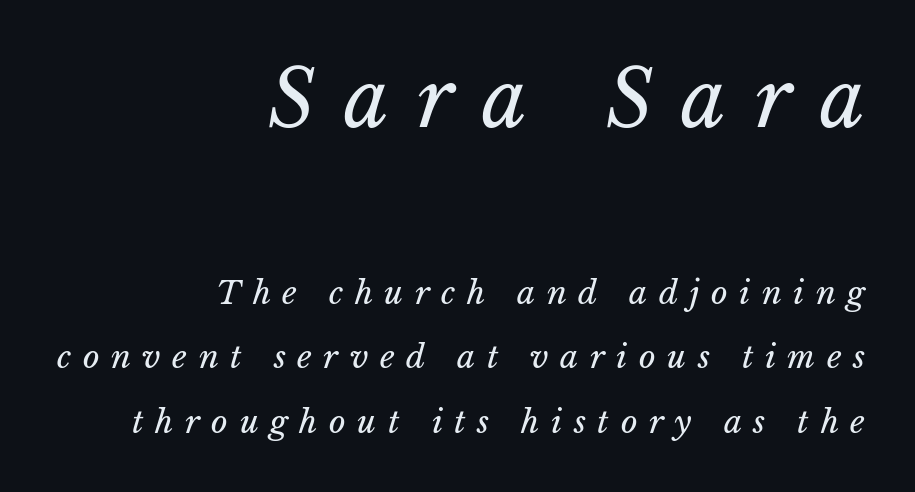
{"italic": "yes", "lean": "right", "slant_degrees": 15, "bold": "no", "weight": "regular", "width": "normal", "stroke_contrast": "low", "x_height": "medium", "monospaced": "no", "underline": "no", "align": "right", "line_spacing": "loose", "line_spacing_ratio": 2.01, "letter_spacing": "wide", "letter_spacing_em": 0.36, "larger_block": "first", "size_ratio": 2.47, "glyph_px": 79}
